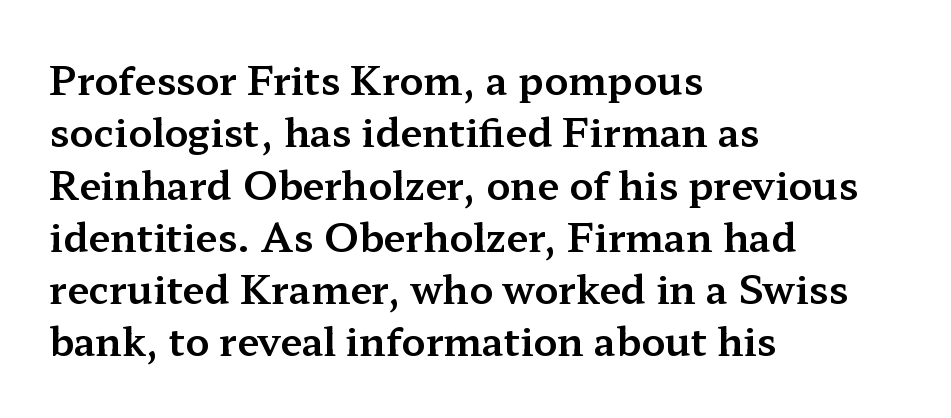
The image shows 39 px wide serif type, upright; set left-aligned, normal line spacing (1.34x), normal letter spacing, not underlined; medium stroke contrast and a medium x-height.
